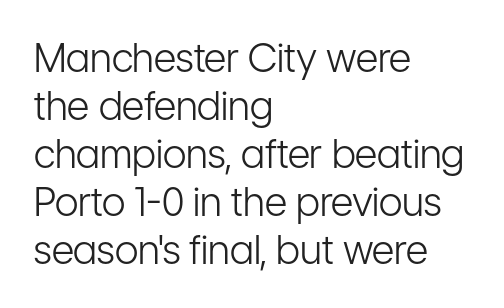
Q: Is the text bold? A: No.
Q: Is the text italic (slanted)? A: No, it is upright.
Q: Is the typeface a serif or a sans-serif typeface? A: Sans-serif.
Q: Is the text underlined? A: No.
Q: How is the paragraph aligned? A: Left-aligned.
Q: Is the spacing between letters normal or unusually wide? A: Normal.
Q: Width (condensed, normal, or wide)? A: Condensed.
Q: Stroke contrast? A: Low.
Q: x-height? A: Medium.
Q: Monospaced? A: No.
